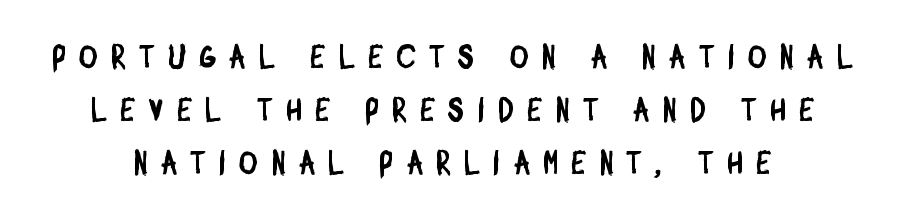
Note: no serifs on the glyphs. Each word looks stretched out because of the extra space between its letters. These lines stack symmetrically, like a column narrowing and widening about its center. Check under the words: just untouched page. Character widths vary here, with narrow letters taking less room than wide ones.
